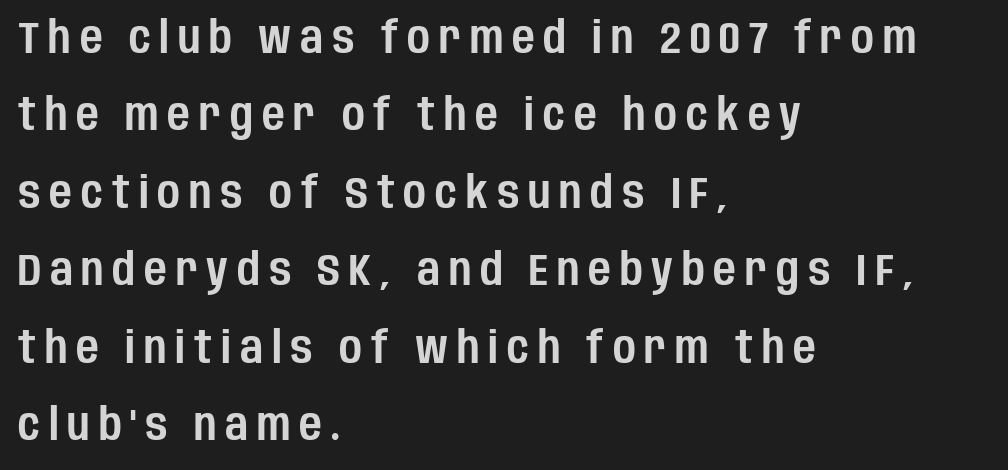
Does the copy run flush right? No — it runs flush left. Each word looks stretched out because of the extra space between its letters. The face used here is proportionally spaced, like ordinary book or web type. The axis of the letterforms is exactly vertical. The letters carry no serifs — their stems end cleanly without finishing strokes.
